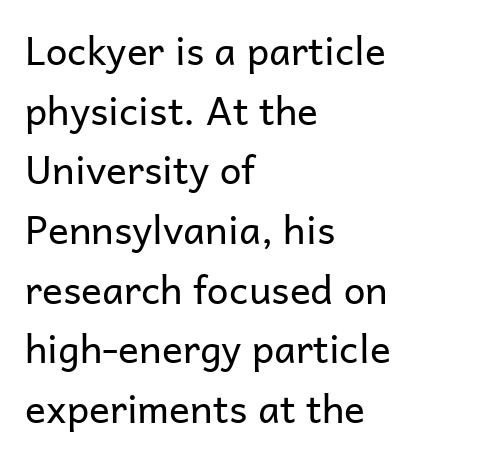
Note: no serifs on the glyphs. The rendering anchors every line to the left-hand side. Does the lettering tilt? It doesn't — this is upright. The horizontal fit of the characters is conventional and even. Letters have the restrained weight of plain body copy at most. The baseline area is clear.
